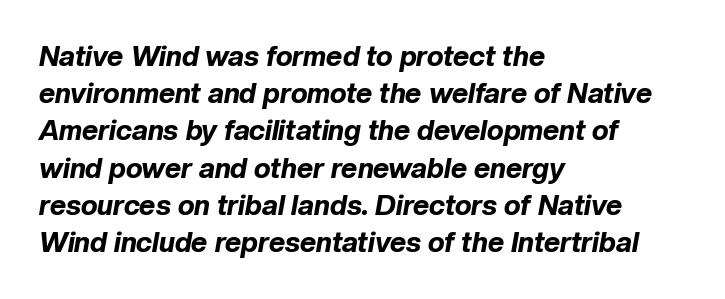
Q: Is the text bold? A: Yes.
Q: Is the text italic (slanted)? A: Yes, it leans right by about 10 degrees.
Q: Is the text underlined? A: No.
Q: How is the paragraph aligned? A: Left-aligned.
Q: Is the spacing between letters normal or unusually wide? A: Normal.
Q: Is the spacing between lines tight, normal or loose? A: Normal.
Q: Width (condensed, normal, or wide)? A: Normal.
Q: Stroke contrast? A: Low.
Q: x-height? A: Medium.
Q: Monospaced? A: No.
